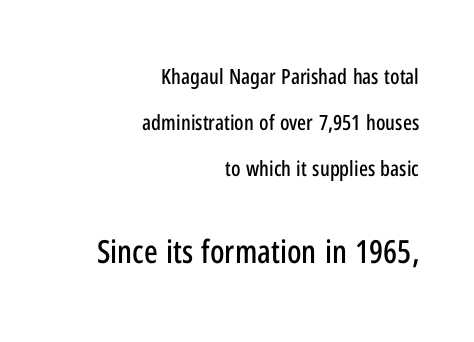
The lettering stays uniformly vertical, giving the passage a roman look. Line ends are locked; line starts wander. Check under the words: just untouched page. Bigger letters appear in the bottom chunk; the top chunk is reduced.
